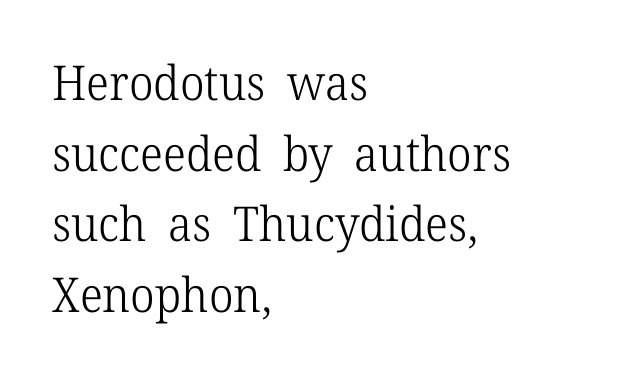
{"serif": "yes", "italic": "no", "bold": "no", "weight": "light", "width": "normal", "stroke_contrast": "low", "x_height": "medium", "monospaced": "no", "underline": "no", "align": "left", "line_spacing": "normal", "line_spacing_ratio": 1.47, "letter_spacing": "normal", "letter_spacing_em": 0.0, "glyph_px": 48}
